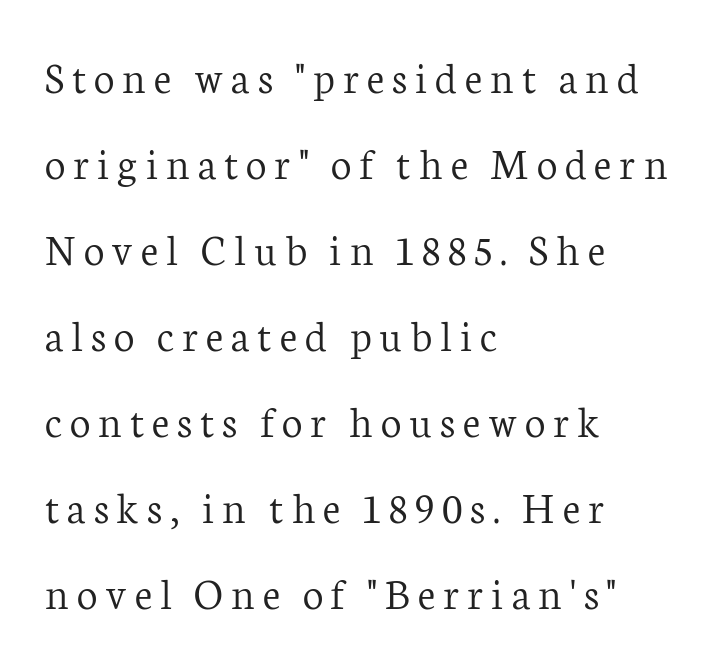
Rendered with straight, roman letterforms. Rule under the text: the space is simply empty. Stroke mass is kept to a normal reading level or below. The designer went with a serif here, giving each stem small feet. Is the block centered? No — it sits flush against the left margin.
